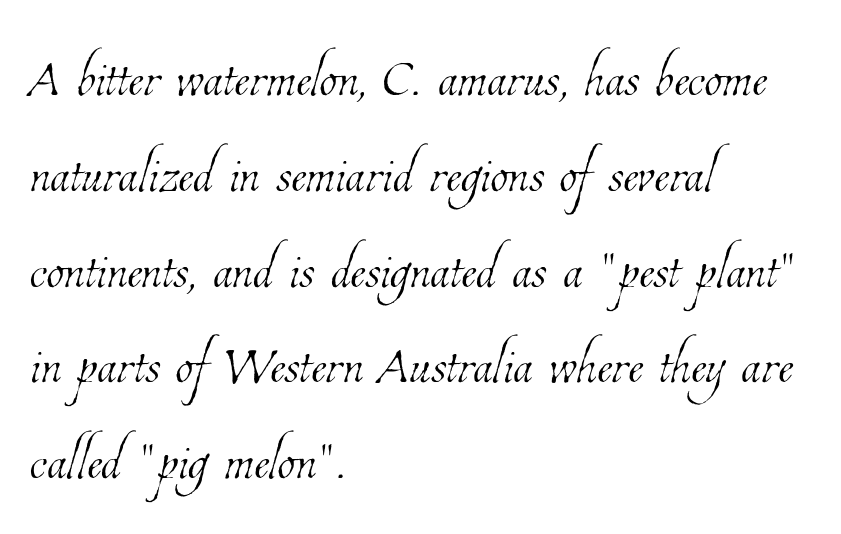
The type is set solid horizontally, with unmodified tracking. Note the varied advance widths — an 'i' is clearly narrower than an 'm'. Summary of weight: not heavy and not bold. Has an underline been added? It has not. Leftover space on each line is placed entirely after the last word.
